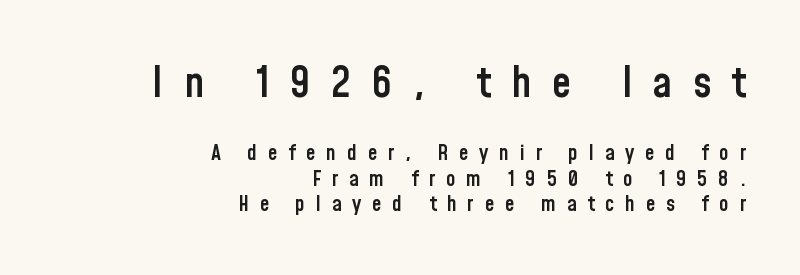
{"serif": "no", "italic": "no", "bold": "semi", "weight": "semibold", "width": "condensed", "stroke_contrast": "low", "x_height": "medium", "monospaced": "no", "underline": "no", "align": "right", "line_spacing_ratio": 1.16, "letter_spacing": "wide", "letter_spacing_em": 0.48, "larger_block": "first", "size_ratio": 1.95, "glyph_px": 43}
